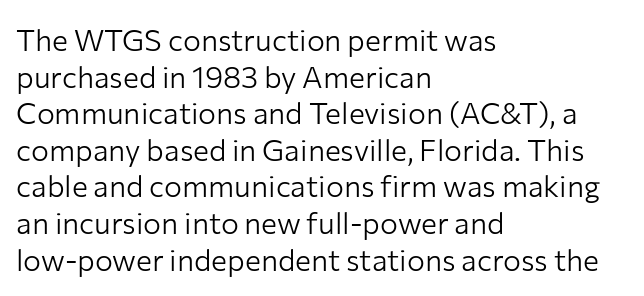
Classification — sans serif. Each letter keeps its own natural width here, so spacing adapts to shape. Check under the words: just untouched page. Observe the ordinary spacing: letters are neighbours, not strangers. This sample uses an upright cut, with every glyph sitting square on the baseline.
